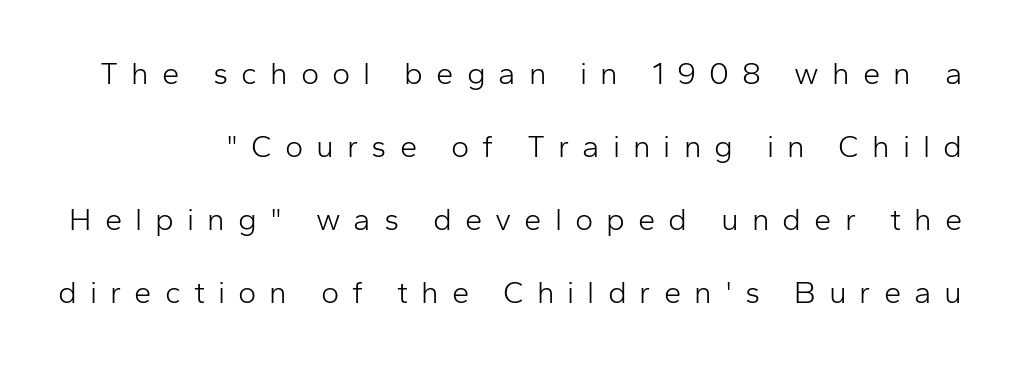
Regarding serifs, this sample does without them. Notice how the stems are strictly vertical — no italics here. Leading: increased. Just letters on the line, the space beneath them empty. The strokes carry an ordinary text weight at most. The rendering uses natural spacing where letterforms have individual widths.
